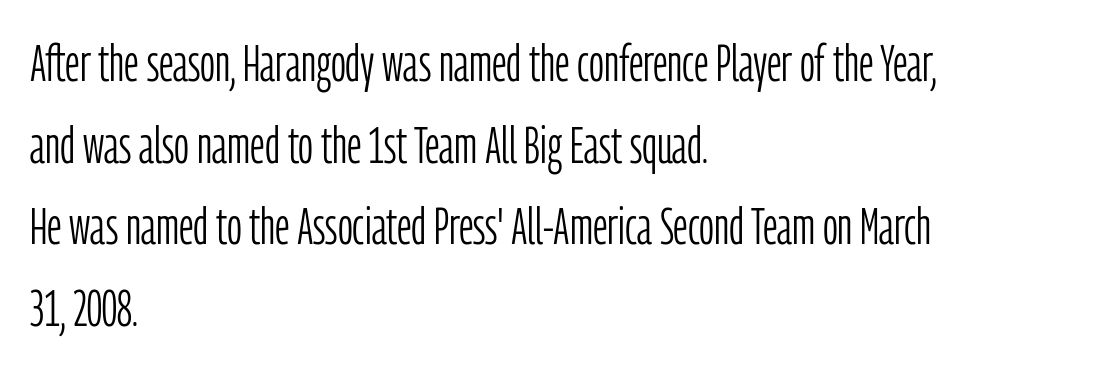
The image shows 52 px light, condensed sans-serif type, upright; set left-aligned, normal line spacing (1.57x), normal letter spacing, not underlined; low stroke contrast and a medium x-height.
